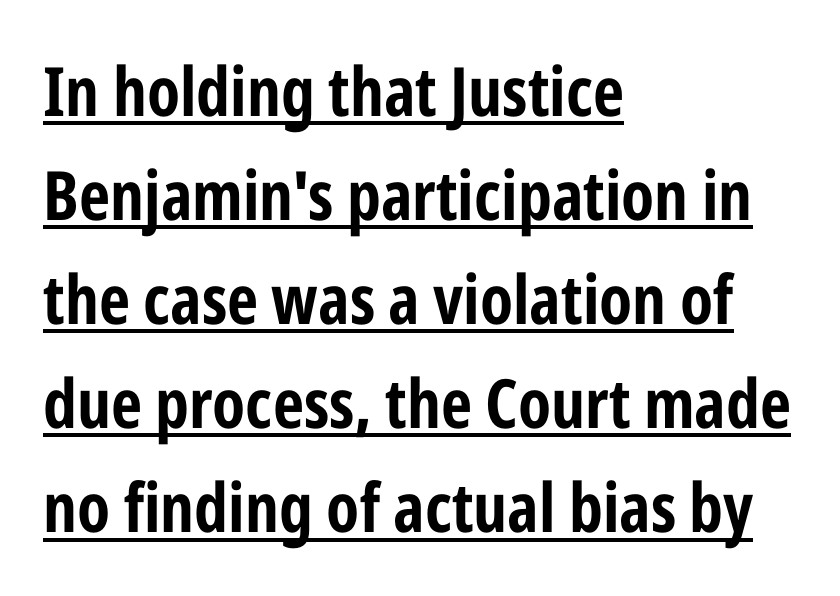
Unlike a traditional serif, this face leaves its strokes unadorned. Is there much room between lines? A standard amount, neither cramped nor airy. These words are printed bold, with thick strokes throughout. Short note: letters normally spaced.
